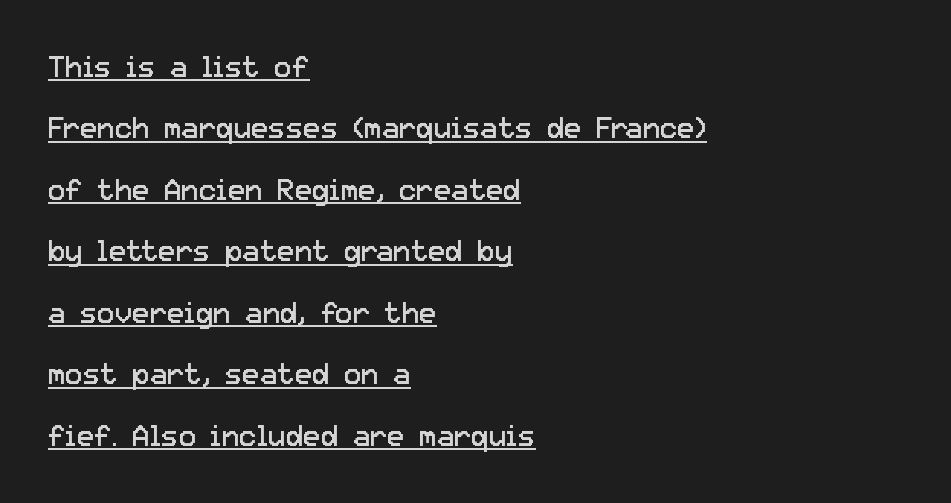
{"serif": "no", "italic": "no", "bold": "no", "weight": "regular", "width": "normal", "stroke_contrast": "low", "x_height": "medium", "monospaced": "no", "underline": "yes", "align": "left", "line_spacing": "loose", "line_spacing_ratio": 2.12, "letter_spacing": "normal", "letter_spacing_em": 0.0, "glyph_px": 29}
